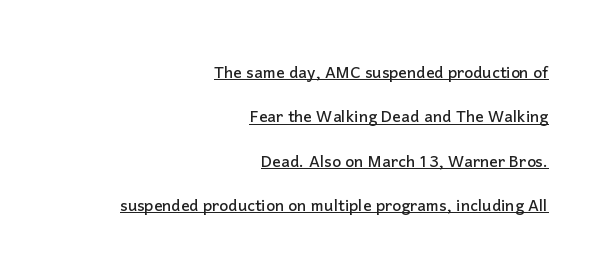
The image shows 21 px text type, upright; set right-aligned, loose line spacing (2.11x), normal letter spacing, underlined.
